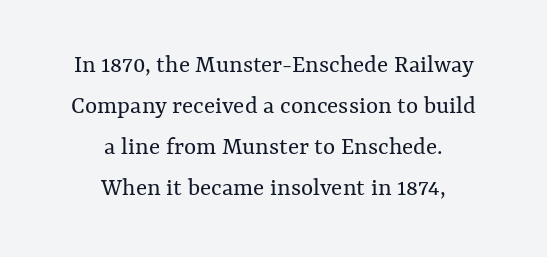
{"italic": "no", "bold": "no", "underline": "no", "align": "center", "line_spacing": "normal", "line_spacing_ratio": 1.58, "letter_spacing": "normal", "letter_spacing_em": 0.0, "glyph_px": 26}
